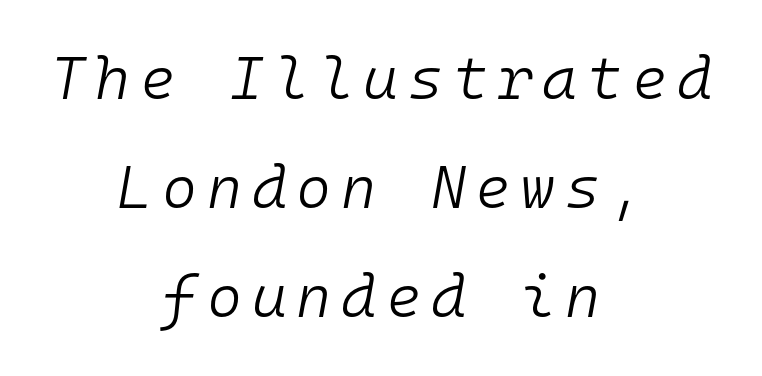
Q: Is the text bold? A: No.
Q: Is the text italic (slanted)? A: Yes, it leans right by about 10 degrees.
Q: Is the text underlined? A: No.
Q: How is the paragraph aligned? A: Centered.
Q: Width (condensed, normal, or wide)? A: Normal.
Q: Stroke contrast? A: Low.
Q: x-height? A: Medium.
Q: Monospaced? A: Yes.
